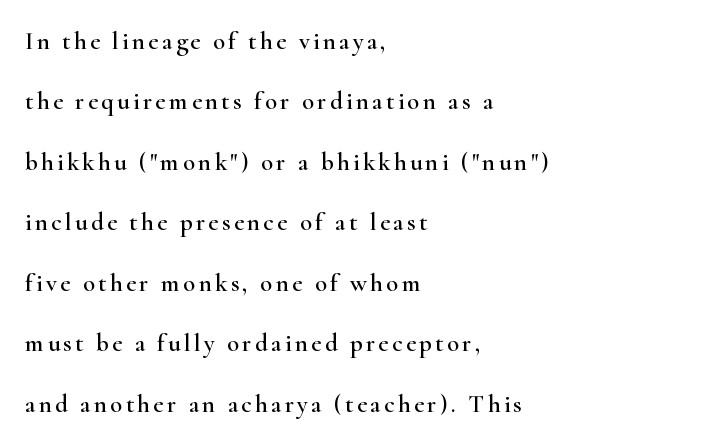
This rendering uses left alignment, leaving the right contour irregular. Just letters on the line, the space beneath them empty. Rows of type keep a wide berth in the vertical direction. Every character sits straight up, as roman type does.
